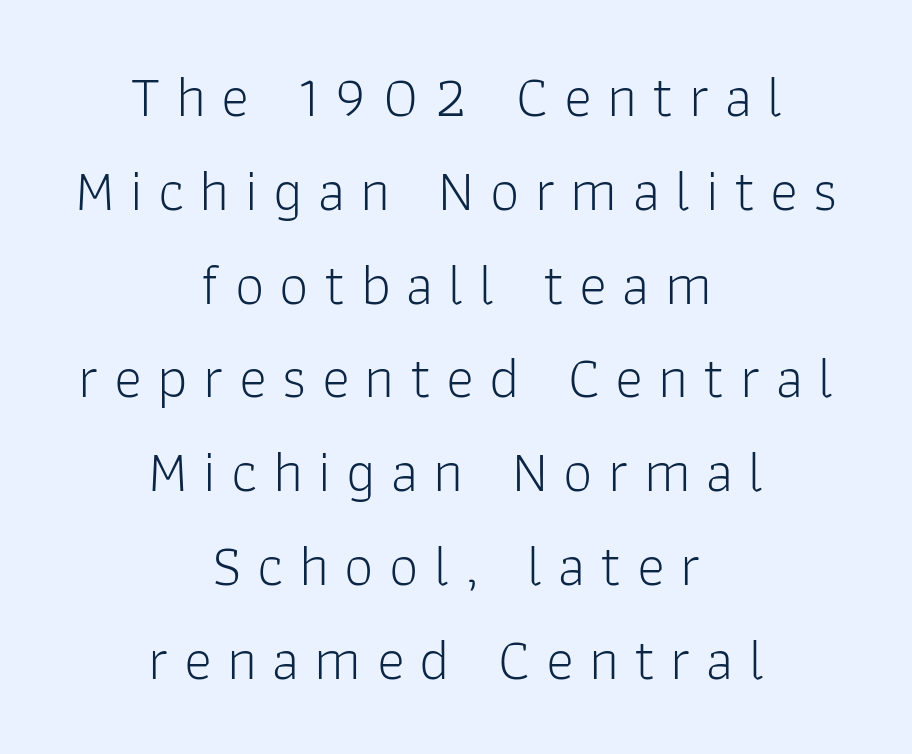
The image shows 59 px light sans-serif type, upright; set centered, normal line spacing (1.59x), unusually wide letter spacing (+0.26 em), not underlined; low stroke contrast and a medium x-height.
